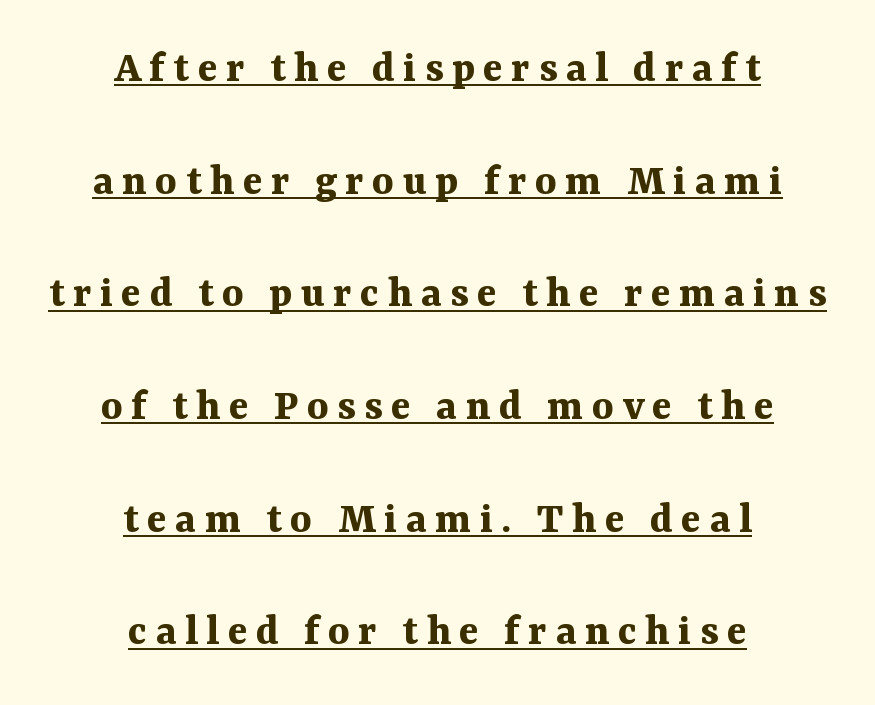
Look at the bottom of the vertical strokes: they flare into serifs here. The rendering uses natural spacing where letterforms have individual widths. The rag falls on both sides of this text block equally. Caption: lettering with a line underneath. Strong, thick strokes mark this as bold type.
